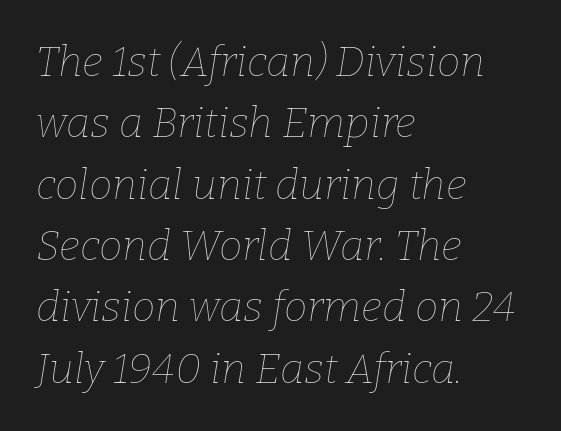
The image shows 42 px thin type, italic (leaning right); set left-aligned, normal line spacing (1.46x), normal letter spacing, not underlined; low stroke contrast and a medium x-height.
